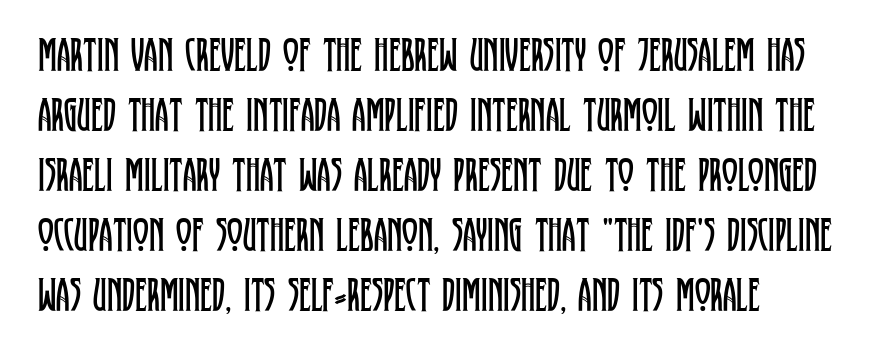
Q: Is the text bold? A: No.
Q: Is the text italic (slanted)? A: No, it is upright.
Q: Is the typeface a serif or a sans-serif typeface? A: Serif.
Q: Is the text underlined? A: No.
Q: How is the paragraph aligned? A: Left-aligned.
Q: Is the spacing between letters normal or unusually wide? A: Normal.
Q: Is the spacing between lines tight, normal or loose? A: Normal.
Q: Width (condensed, normal, or wide)? A: Condensed.
Q: Stroke contrast? A: Low.
Q: x-height? A: Large.
Q: Monospaced? A: No.
